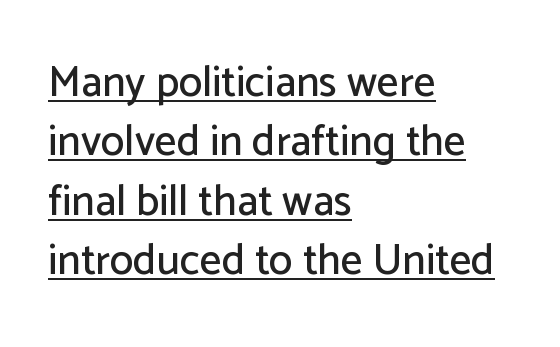
Q: Is the text italic (slanted)? A: No, it is upright.
Q: Is the typeface a serif or a sans-serif typeface? A: Sans-serif.
Q: Is the text underlined? A: Yes.
Q: How is the paragraph aligned? A: Left-aligned.
Q: Is the spacing between letters normal or unusually wide? A: Normal.
Q: Is the spacing between lines tight, normal or loose? A: Normal.
Q: Width (condensed, normal, or wide)? A: Normal.
Q: Stroke contrast? A: Low.
Q: x-height? A: Medium.
Q: Monospaced? A: No.
